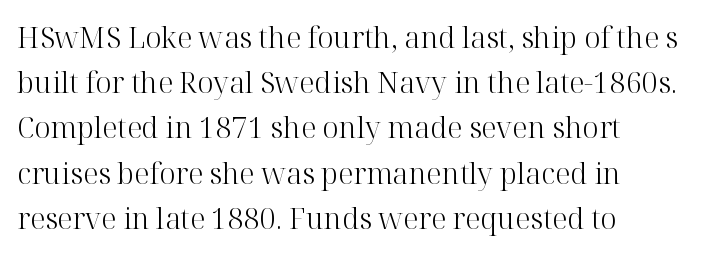
{"serif": "yes", "italic": "no", "bold": "no", "weight": "light", "width": "normal", "stroke_contrast": "high", "x_height": "medium", "monospaced": "no", "underline": "no", "align": "left", "line_spacing": "normal", "line_spacing_ratio": 1.56, "letter_spacing": "normal", "letter_spacing_em": 0.0, "glyph_px": 29}
